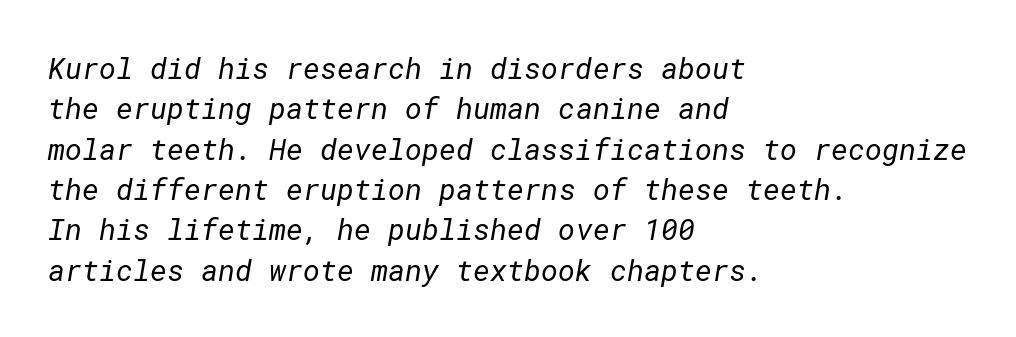
Q: Is the text bold? A: No.
Q: Is the typeface a serif or a sans-serif typeface? A: Sans-serif.
Q: Is the text underlined? A: No.
Q: How is the paragraph aligned? A: Left-aligned.
Q: Is the spacing between letters normal or unusually wide? A: Normal.
Q: Is the spacing between lines tight, normal or loose? A: Normal.
Q: Width (condensed, normal, or wide)? A: Normal.
Q: Stroke contrast? A: Low.
Q: x-height? A: Medium.
